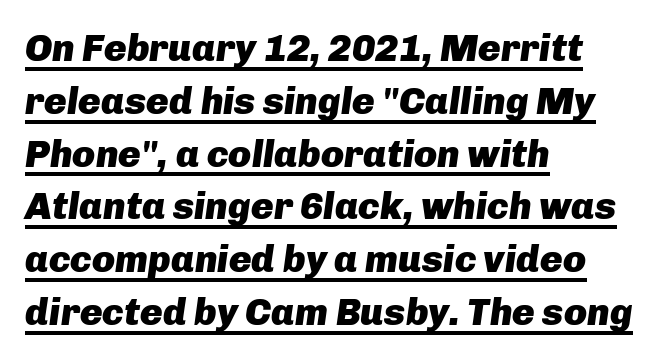
Q: Is the text bold? A: Yes.
Q: Is the text italic (slanted)? A: Yes, it leans right by about 8 degrees.
Q: Is the text underlined? A: Yes.
Q: How is the paragraph aligned? A: Left-aligned.
Q: Is the spacing between letters normal or unusually wide? A: Normal.
Q: Is the spacing between lines tight, normal or loose? A: Normal.
Q: Width (condensed, normal, or wide)? A: Normal.
Q: Stroke contrast? A: Low.
Q: x-height? A: Medium.
Q: Monospaced? A: No.
